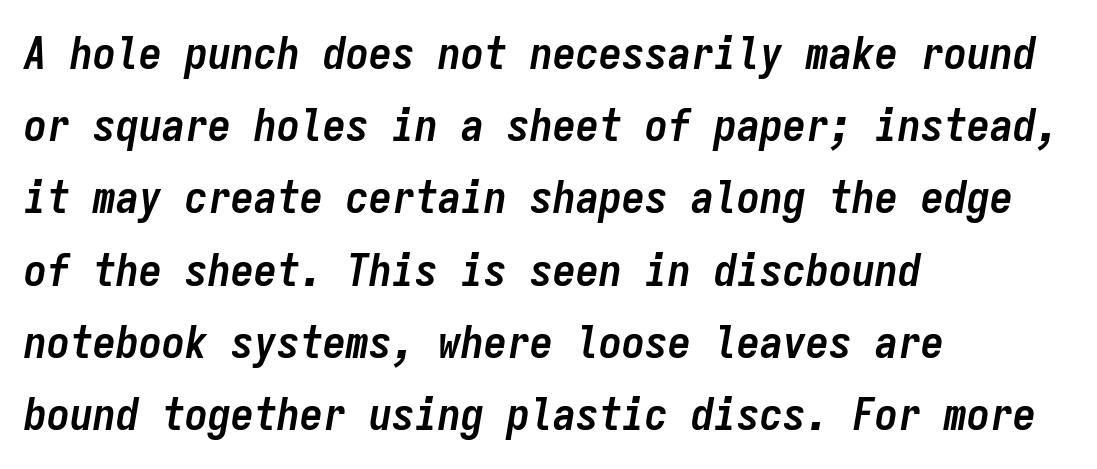
The image shows 46 px semibold, condensed type, italic (leaning right), monospaced; set left-aligned, normal line spacing (1.57x), normal letter spacing, not underlined; low stroke contrast and a medium x-height.
